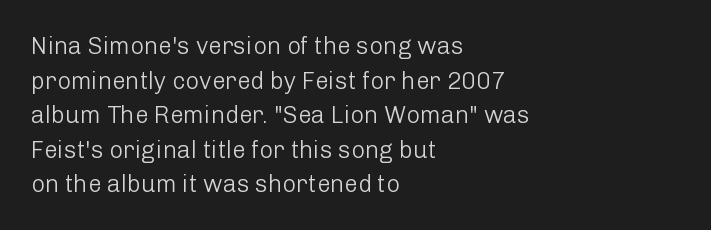
{"italic": "no", "bold": "no", "underline": "no", "align": "left", "line_spacing": "normal", "line_spacing_ratio": 1.44, "letter_spacing": "normal", "letter_spacing_em": 0.0, "glyph_px": 24}
